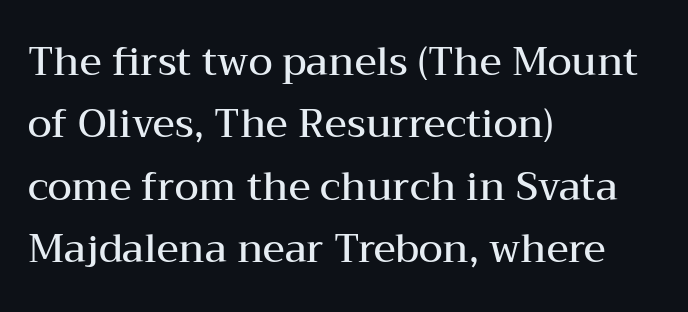
{"serif": "yes", "italic": "no", "bold": "semi", "weight": "semibold", "width": "wide", "stroke_contrast": "medium", "x_height": "medium", "monospaced": "no", "underline": "no", "align": "left", "line_spacing": "normal", "line_spacing_ratio": 1.6, "letter_spacing": "normal", "letter_spacing_em": 0.0, "glyph_px": 39}
